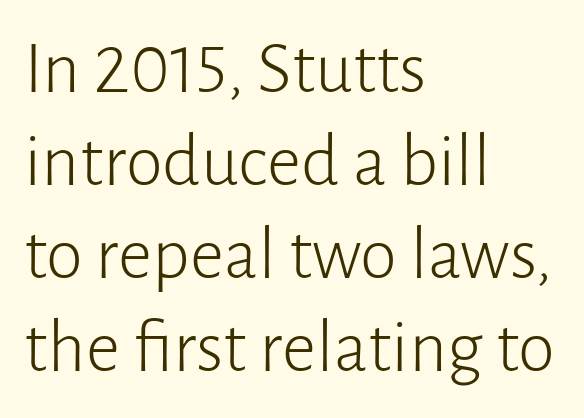
The passage shown is typeset with a sans-serif family. The type is set solid horizontally, with unmodified tracking. Stem width sits at or under what a default text font uses. These lines are set flush left with a ragged right edge.
